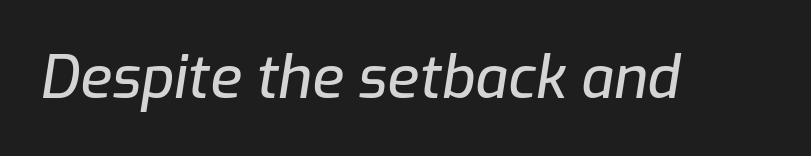
Q: Is the text italic (slanted)? A: Yes, it leans right by about 9 degrees.
Q: Is the text underlined? A: No.
Q: Is the spacing between letters normal or unusually wide? A: Normal.
Q: Width (condensed, normal, or wide)? A: Normal.
Q: Stroke contrast? A: Low.
Q: x-height? A: Medium.
Q: Monospaced? A: No.
